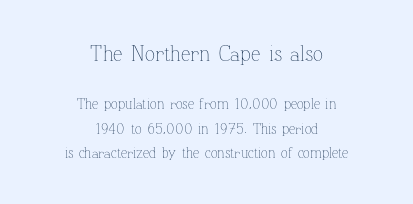
The face used here appears at its bigger size in the upper chunk. Compared with a typical body face, this is equally light or lighter still. The letters sit at their default tracking, neither squeezed nor spread. The rendering positions every line midway between the sides. Upright lettering throughout. Any mark beneath the type? The region is blank.
